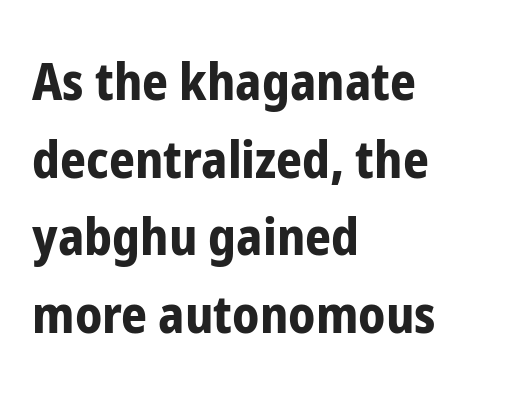
{"serif": "no", "italic": "no", "bold": "yes", "weight": "bold", "width": "condensed", "stroke_contrast": "low", "x_height": "medium", "monospaced": "no", "underline": "no", "align": "left", "line_spacing": "normal", "line_spacing_ratio": 1.52, "letter_spacing": "normal", "letter_spacing_em": 0.0, "glyph_px": 51}
